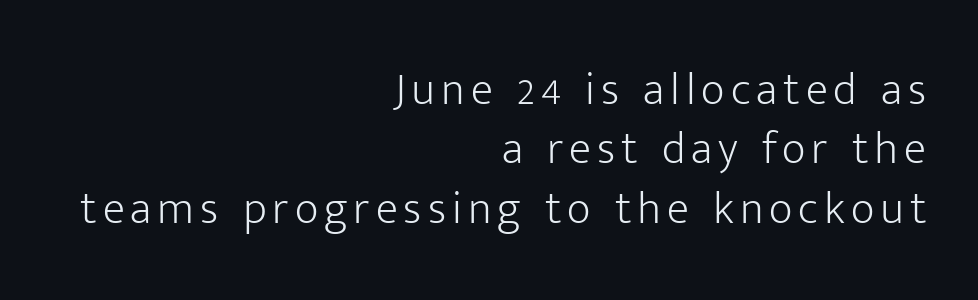
Q: Is the text bold? A: No.
Q: Is the text italic (slanted)? A: No, it is upright.
Q: Is the typeface a serif or a sans-serif typeface? A: Sans-serif.
Q: Is the text underlined? A: No.
Q: How is the paragraph aligned? A: Right-aligned.
Q: Is the spacing between lines tight, normal or loose? A: Normal.
Q: Width (condensed, normal, or wide)? A: Normal.
Q: Stroke contrast? A: Low.
Q: x-height? A: Medium.
Q: Monospaced? A: No.
